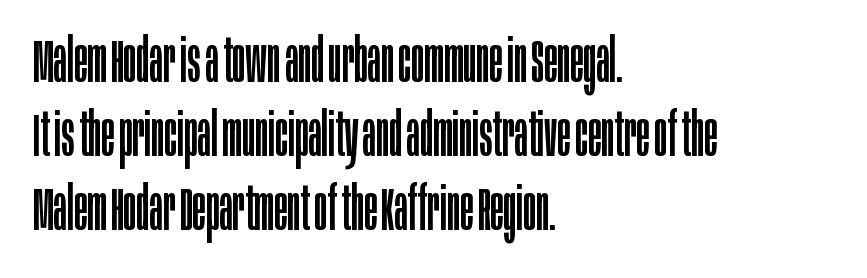
Q: Is the text bold? A: No.
Q: Is the text italic (slanted)? A: No, it is upright.
Q: Is the typeface a serif or a sans-serif typeface? A: Sans-serif.
Q: Is the text underlined? A: No.
Q: How is the paragraph aligned? A: Left-aligned.
Q: Is the spacing between letters normal or unusually wide? A: Normal.
Q: Width (condensed, normal, or wide)? A: Condensed.
Q: Stroke contrast? A: Low.
Q: x-height? A: Large.
Q: Monospaced? A: No.
